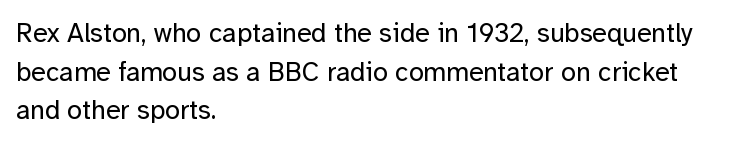
Q: Is the text bold? A: No.
Q: Is the text italic (slanted)? A: No, it is upright.
Q: Is the text underlined? A: No.
Q: How is the paragraph aligned? A: Left-aligned.
Q: Is the spacing between letters normal or unusually wide? A: Normal.
Q: Is the spacing between lines tight, normal or loose? A: Normal.
